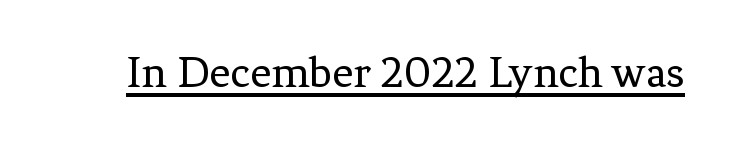
The image shows 46 px regular-weight serif type, upright; set normal letter spacing, underlined; low stroke contrast and a medium x-height.
